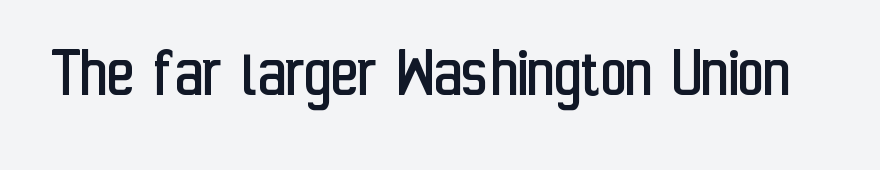
Q: Is the text bold? A: No.
Q: Is the text italic (slanted)? A: No, it is upright.
Q: Is the typeface a serif or a sans-serif typeface? A: Sans-serif.
Q: Is the text underlined? A: No.
Q: Is the spacing between letters normal or unusually wide? A: Normal.
Q: Width (condensed, normal, or wide)? A: Condensed.
Q: Stroke contrast? A: Low.
Q: x-height? A: Medium.
Q: Monospaced? A: No.
